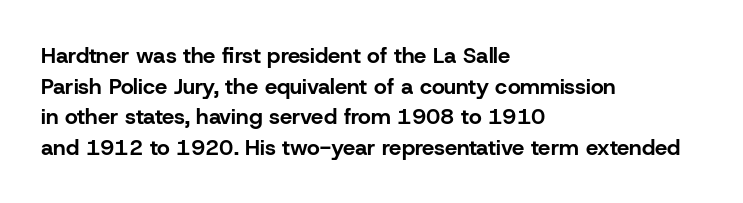
The image shows 22 px bold type, upright; set left-aligned, normal line spacing (1.39x), normal letter spacing, not underlined.
